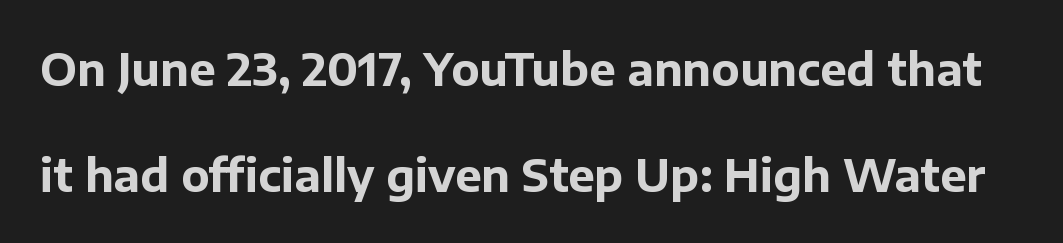
Q: Is the text bold? A: Yes.
Q: Is the text italic (slanted)? A: No, it is upright.
Q: Is the typeface a serif or a sans-serif typeface? A: Sans-serif.
Q: Is the text underlined? A: No.
Q: Is the spacing between letters normal or unusually wide? A: Normal.
Q: Is the spacing between lines tight, normal or loose? A: Loose.
Q: Width (condensed, normal, or wide)? A: Normal.
Q: Stroke contrast? A: Low.
Q: x-height? A: Medium.
Q: Monospaced? A: No.
